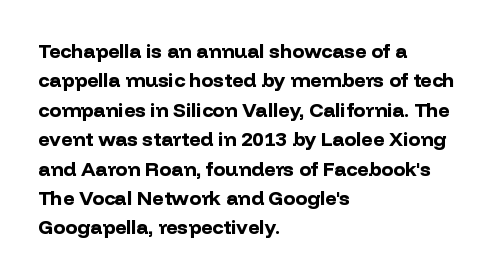
{"italic": "no", "bold": "yes", "underline": "no", "align": "left", "line_spacing": "normal", "line_spacing_ratio": 1.47, "letter_spacing": "normal", "letter_spacing_em": 0.0, "glyph_px": 20}
